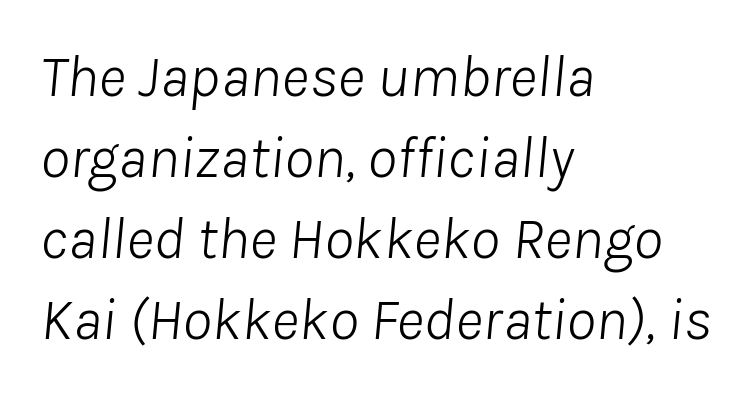
The image shows 60 px light type, italic (leaning right); set left-aligned, normal line spacing (1.35x), normal letter spacing, not underlined; low stroke contrast and a medium x-height.
